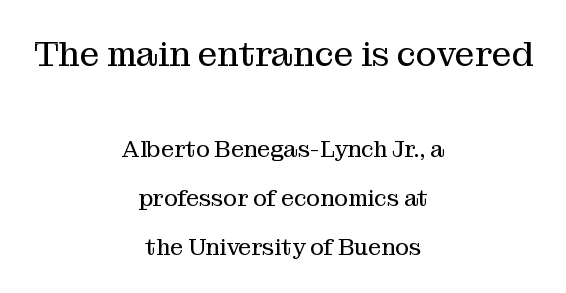
The face used here is rendered with its standard letterfit. To sum up the face: it has serifs. Ordinary non-slanted type is in use. The typesetter chose a symmetrical, centered arrangement here.
